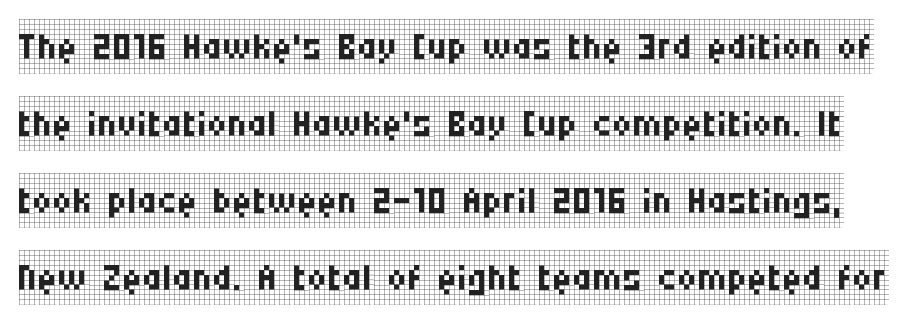
The leading is moderate, giving the passage an even texture. Any mark beneath the type? The region is blank. Note: serifs present on the glyphs. Character widths vary here, with narrow letters taking less room than wide ones. Tracking value appears to be zero — textbook default spacing. Designer's note — italics off, roman on.
